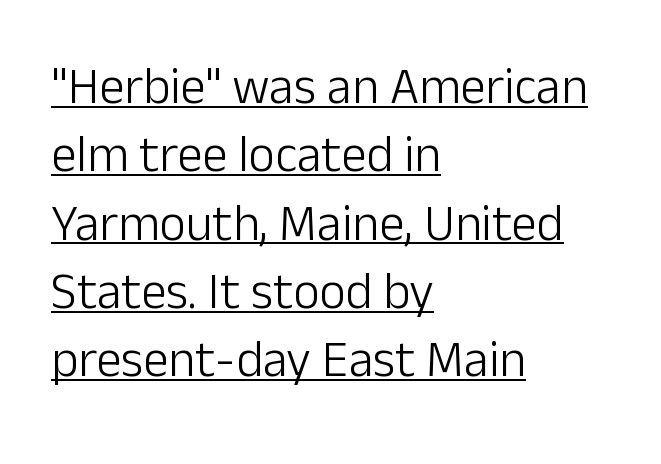
Q: Is the text bold? A: No.
Q: Is the text italic (slanted)? A: No, it is upright.
Q: Is the typeface a serif or a sans-serif typeface? A: Sans-serif.
Q: Is the text underlined? A: Yes.
Q: How is the paragraph aligned? A: Left-aligned.
Q: Is the spacing between letters normal or unusually wide? A: Normal.
Q: Is the spacing between lines tight, normal or loose? A: Normal.
Q: Width (condensed, normal, or wide)? A: Normal.
Q: Stroke contrast? A: Low.
Q: x-height? A: Medium.
Q: Monospaced? A: No.
